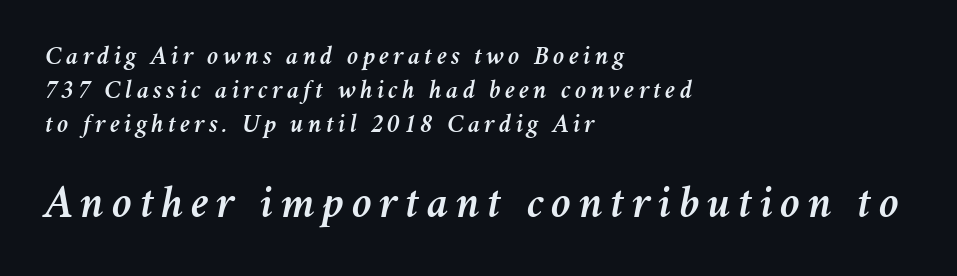
{"italic": "yes", "lean": "right", "slant_degrees": 11, "width": "normal", "stroke_contrast": "medium", "x_height": "medium", "monospaced": "no", "underline": "no", "align": "left", "line_spacing": "normal", "line_spacing_ratio": 1.3, "larger_block": "second", "size_ratio": 1.77, "glyph_px": 46}
